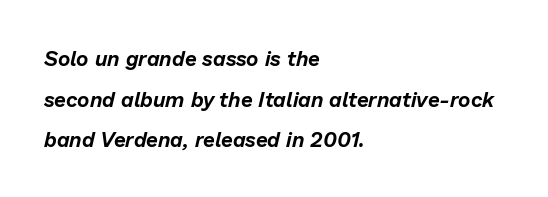
Q: Is the text italic (slanted)? A: Yes, it leans right by about 13 degrees.
Q: Is the text underlined? A: No.
Q: How is the paragraph aligned? A: Left-aligned.
Q: Is the spacing between letters normal or unusually wide? A: Normal.
Q: Is the spacing between lines tight, normal or loose? A: Loose.
